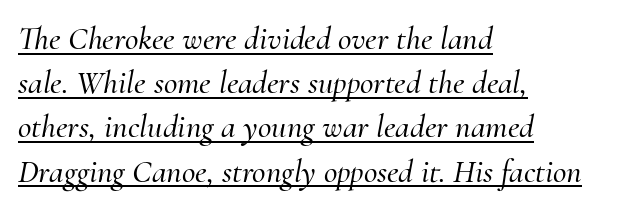
Each letter keeps its own natural width here, so spacing adapts to shape. Nothing unusual about the tracking: characters are spaced as the font intends. Does the copy run flush right? No — it runs flush left. The space between consecutive lines is moderate.
